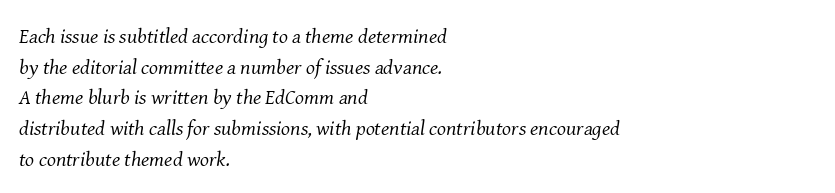
The image shows 21 px text type, italic (leaning right); set left-aligned, normal line spacing (1.46x), normal letter spacing, not underlined.
